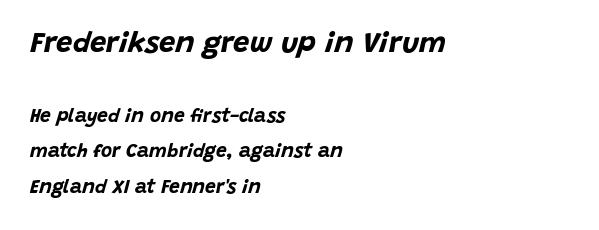
Q: Is the text bold? A: Yes.
Q: Is the text italic (slanted)? A: Yes, it leans right by about 15 degrees.
Q: Is the text underlined? A: No.
Q: How is the paragraph aligned? A: Left-aligned.
Q: Is the spacing between letters normal or unusually wide? A: Normal.
Q: Which block of text is set in a larger size, the first (top) or the second (bottom)? A: The first (top) one.
Q: Width (condensed, normal, or wide)? A: Normal.
Q: Stroke contrast? A: Low.
Q: x-height? A: Large.
Q: Monospaced? A: No.
